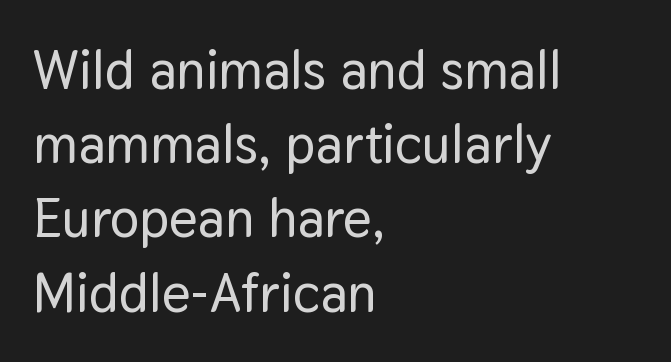
The image shows 55 px sans-serif type, upright; set left-aligned, normal line spacing (1.35x), normal letter spacing, not underlined; low stroke contrast and a medium x-height.
